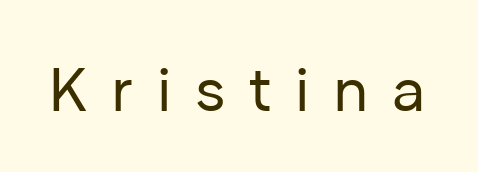
{"serif": "no", "italic": "no", "bold": "no", "weight": "regular", "width": "normal", "stroke_contrast": "low", "x_height": "medium", "monospaced": "no", "underline": "no", "letter_spacing": "wide", "letter_spacing_em": 0.38, "glyph_px": 62}
